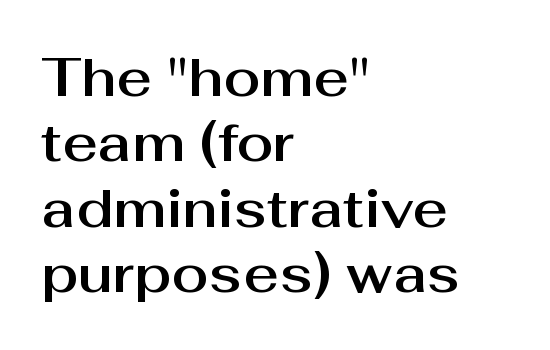
The image shows 54 px sans-serif type, upright; set left-aligned, line spacing 1.21x, normal letter spacing, not underlined; medium stroke contrast and a medium x-height.
